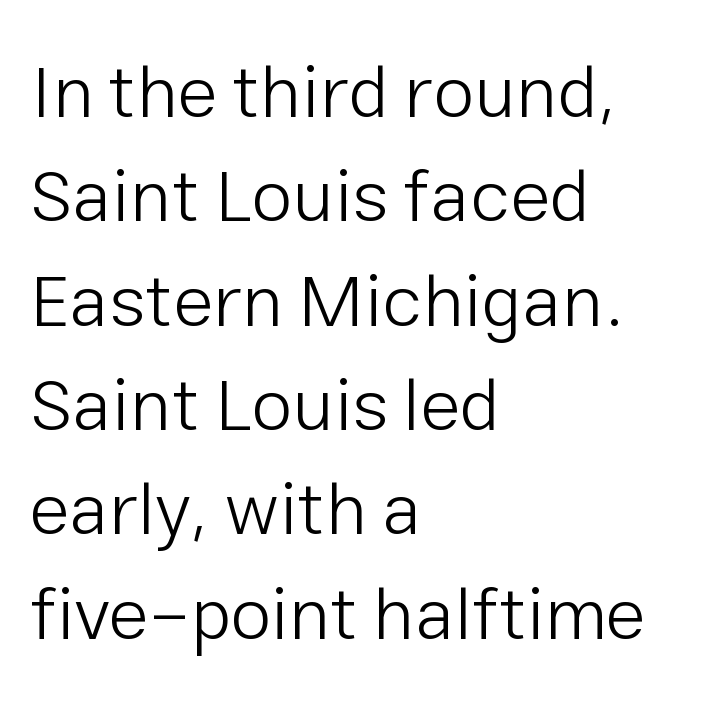
The image shows 74 px light sans-serif type, upright; set left-aligned, normal line spacing (1.41x), normal letter spacing, not underlined; low stroke contrast and a medium x-height.
